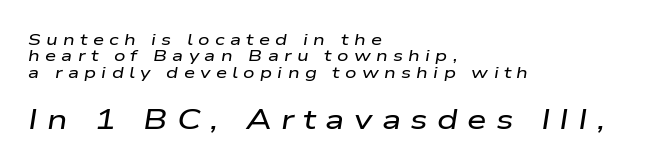
The image shows 28 px wide type, italic (leaning right); set left-aligned, tight line spacing (1.03x), unusually wide letter spacing (+0.33 em), not underlined; the second (bottom) block is 1.75x larger; low stroke contrast and a medium x-height.
